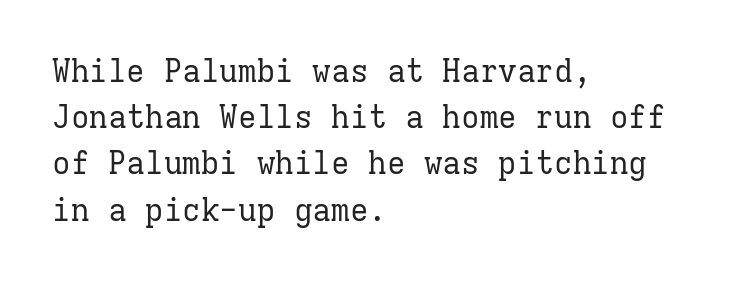
Q: Is the text bold? A: No.
Q: Is the text italic (slanted)? A: No, it is upright.
Q: Is the typeface a serif or a sans-serif typeface? A: Serif.
Q: Is the text underlined? A: No.
Q: How is the paragraph aligned? A: Left-aligned.
Q: Is the spacing between letters normal or unusually wide? A: Normal.
Q: Is the spacing between lines tight, normal or loose? A: Normal.
Q: Width (condensed, normal, or wide)? A: Normal.
Q: Stroke contrast? A: Low.
Q: x-height? A: Medium.
Q: Monospaced? A: Yes.
